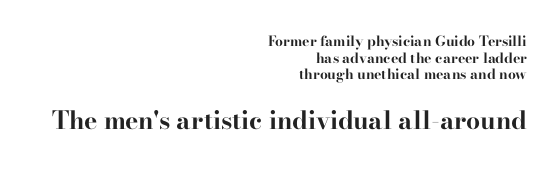
The image shows 25 px bold type, upright; set right-aligned, line spacing 1.18x, normal letter spacing, not underlined; the second (bottom) block is 1.79x larger.
